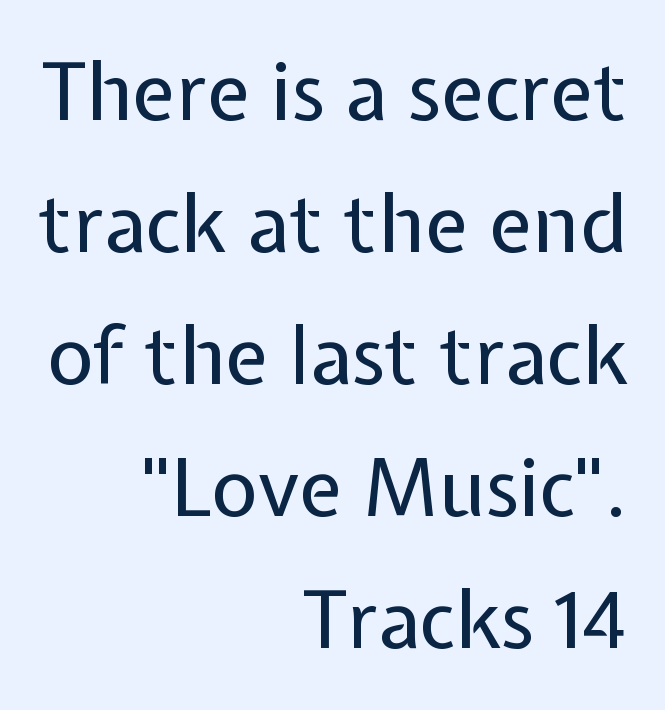
Q: Is the text bold? A: No.
Q: Is the text italic (slanted)? A: No, it is upright.
Q: Is the typeface a serif or a sans-serif typeface? A: Sans-serif.
Q: Is the text underlined? A: No.
Q: How is the paragraph aligned? A: Right-aligned.
Q: Is the spacing between letters normal or unusually wide? A: Normal.
Q: Is the spacing between lines tight, normal or loose? A: Normal.
Q: Width (condensed, normal, or wide)? A: Normal.
Q: Stroke contrast? A: Low.
Q: x-height? A: Medium.
Q: Monospaced? A: No.
